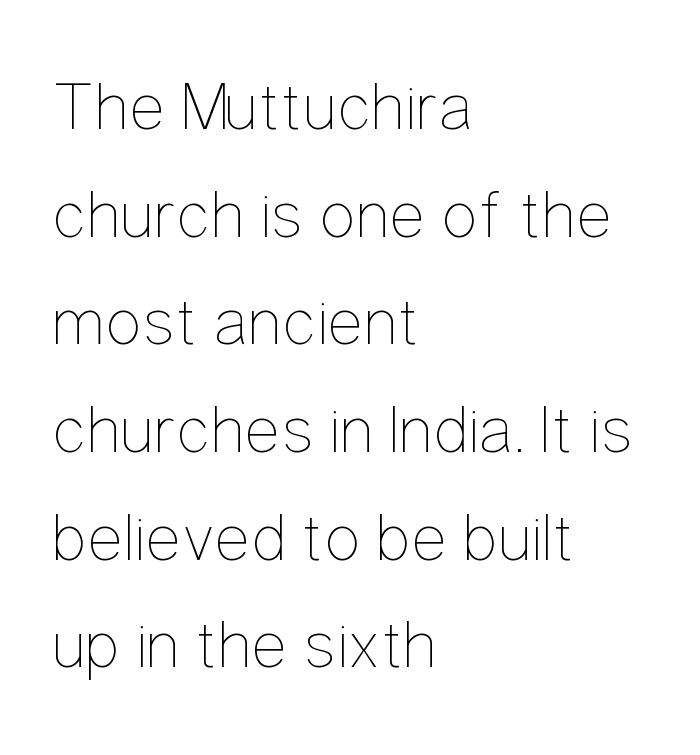
The image shows 69 px thin, condensed type, upright; set left-aligned, normal line spacing (1.56x), normal letter spacing, not underlined; low stroke contrast and a medium x-height.
